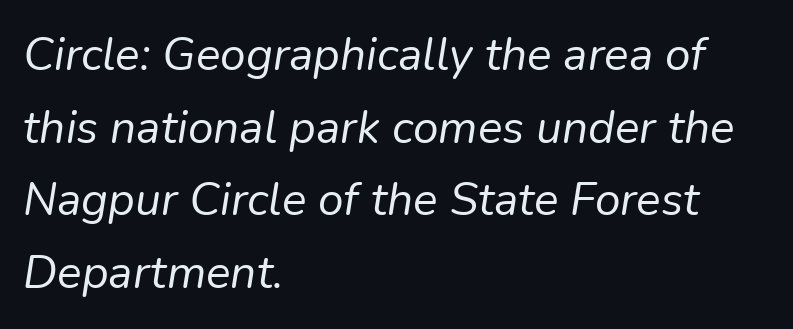
{"italic": "yes", "lean": "right", "slant_degrees": 9, "bold": "no", "weight": "regular", "width": "normal", "stroke_contrast": "low", "x_height": "medium", "monospaced": "no", "underline": "no", "align": "left", "line_spacing": "normal", "line_spacing_ratio": 1.58, "letter_spacing": "normal", "letter_spacing_em": 0.0, "glyph_px": 46}
